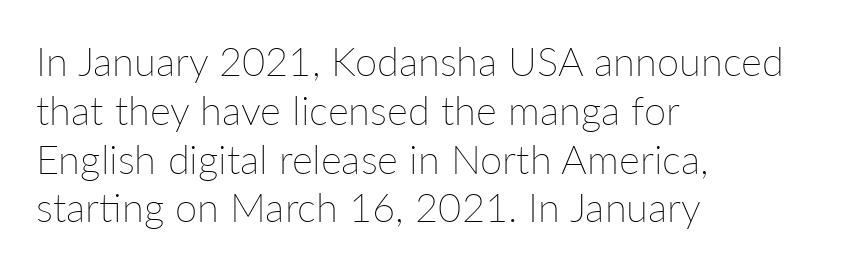
Underline: absent. The paragraph shown leans on its left margin. Looks like regular typesetting: each glyph gets only the width it needs. Every character sits straight up, as roman type does.
